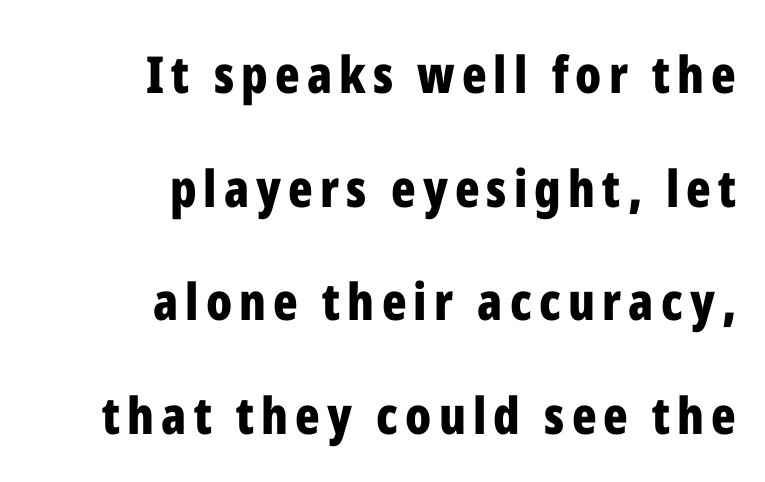
{"serif": "no", "italic": "no", "bold": "yes", "weight": "bold", "width": "condensed", "stroke_contrast": "low", "x_height": "medium", "monospaced": "no", "underline": "no", "align": "right", "line_spacing": "loose", "line_spacing_ratio": 2.23, "glyph_px": 51}
